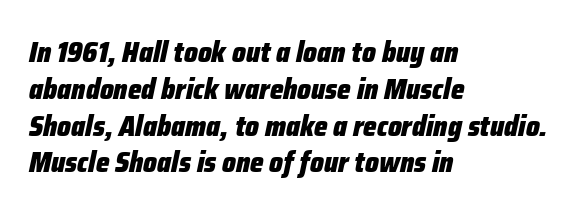
Q: Is the text bold? A: Yes.
Q: Is the text italic (slanted)? A: Yes, it leans right by about 12 degrees.
Q: Is the text underlined? A: No.
Q: How is the paragraph aligned? A: Left-aligned.
Q: Is the spacing between letters normal or unusually wide? A: Normal.
Q: Is the spacing between lines tight, normal or loose? A: Normal.
Q: Width (condensed, normal, or wide)? A: Condensed.
Q: Stroke contrast? A: Low.
Q: x-height? A: Medium.
Q: Monospaced? A: No.
